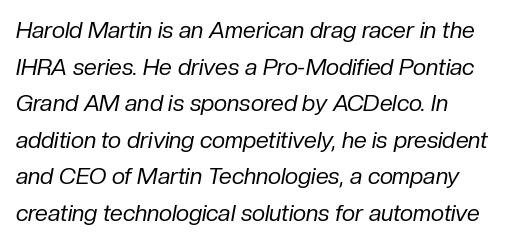
Style check: oblique. Leftover space on each line is placed entirely after the last word. Stems and bowls with no extra thickness — not bold. Tracking value appears to be zero — textbook default spacing. The zone under the glyphs is completely vacant.
